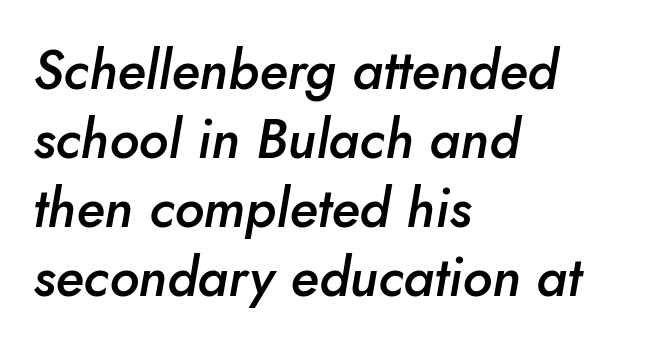
{"italic": "yes", "lean": "right", "slant_degrees": 10, "bold": "semi", "weight": "semibold", "width": "normal", "stroke_contrast": "low", "x_height": "small", "monospaced": "no", "underline": "no", "align": "left", "line_spacing": "normal", "line_spacing_ratio": 1.28, "letter_spacing": "normal", "letter_spacing_em": 0.0, "glyph_px": 54}
